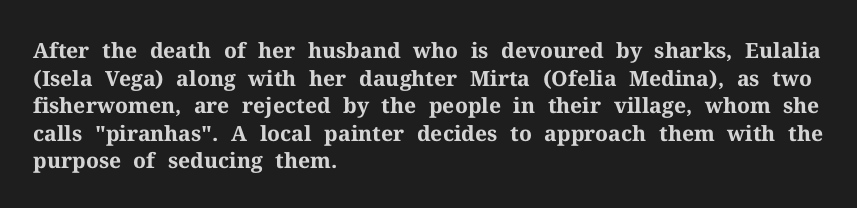
Q: Is the text bold? A: Yes.
Q: Is the text italic (slanted)? A: No, it is upright.
Q: Is the text underlined? A: No.
Q: How is the paragraph aligned? A: Left-aligned.
Q: Is the spacing between letters normal or unusually wide? A: Normal.
Q: Is the spacing between lines tight, normal or loose? A: Normal.
